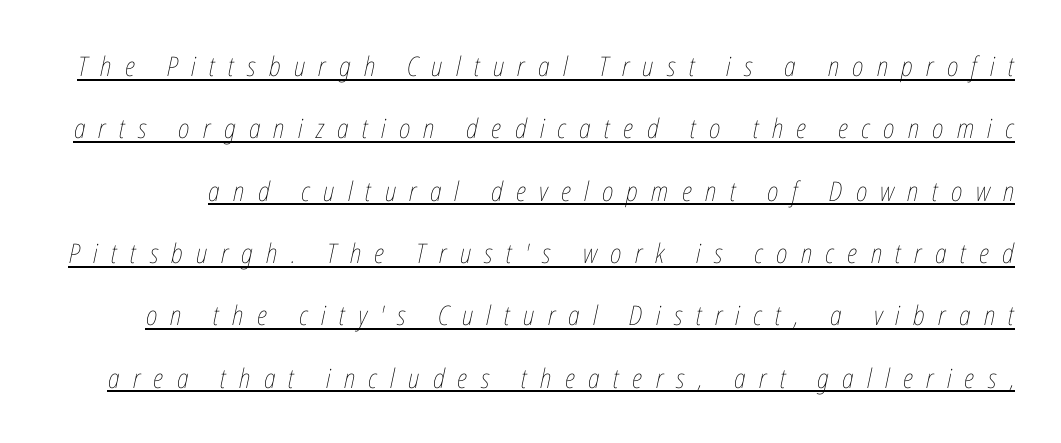
Q: Is the text bold? A: No.
Q: Is the text italic (slanted)? A: Yes, it leans right by about 12 degrees.
Q: Is the text underlined? A: Yes.
Q: Is the spacing between letters normal or unusually wide? A: Unusually wide.
Q: Is the spacing between lines tight, normal or loose? A: Loose.
